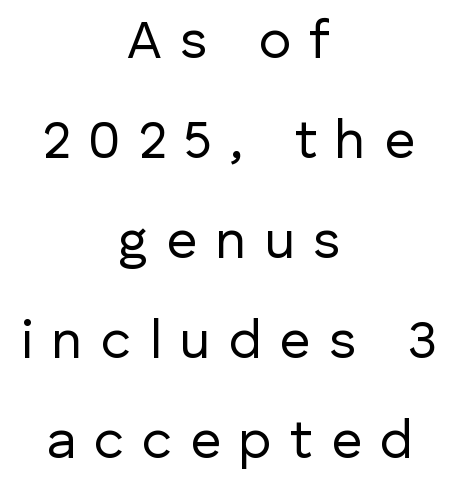
The image shows 54 px regular-weight sans-serif type, upright; set centered, line spacing 1.85x, unusually wide letter spacing (+0.34 em), not underlined; low stroke contrast and a medium x-height.
